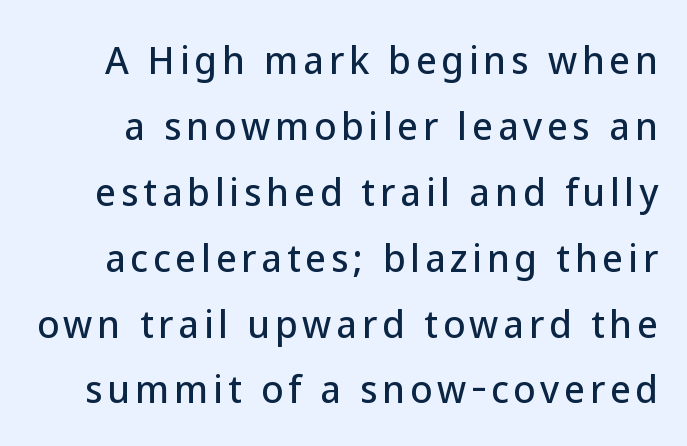
Do the characters align in a grid? No, the font is proportional. Letterform terminals end flat and unadorned throughout the passage. Only glyphs here, with clear space below each row. Posture: upright roman.
